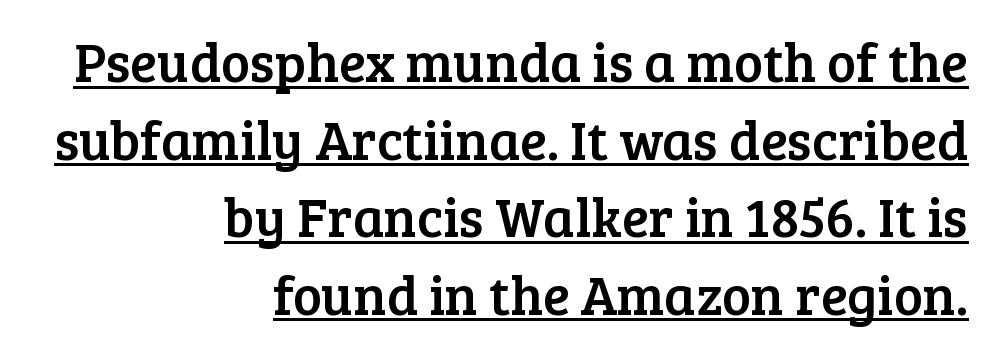
{"serif": "yes", "italic": "no", "width": "normal", "stroke_contrast": "low", "x_height": "medium", "monospaced": "no", "underline": "yes", "align": "right", "line_spacing": "normal", "line_spacing_ratio": 1.41, "letter_spacing": "normal", "letter_spacing_em": 0.0, "glyph_px": 55}
